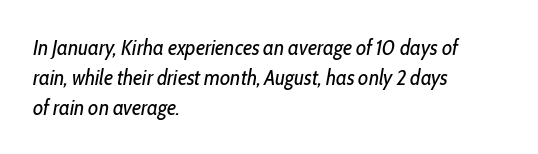
{"italic": "yes", "lean": "right", "slant_degrees": 10, "bold": "no", "underline": "no", "align": "left", "line_spacing": "normal", "line_spacing_ratio": 1.36, "letter_spacing": "normal", "letter_spacing_em": 0.0, "glyph_px": 22}
